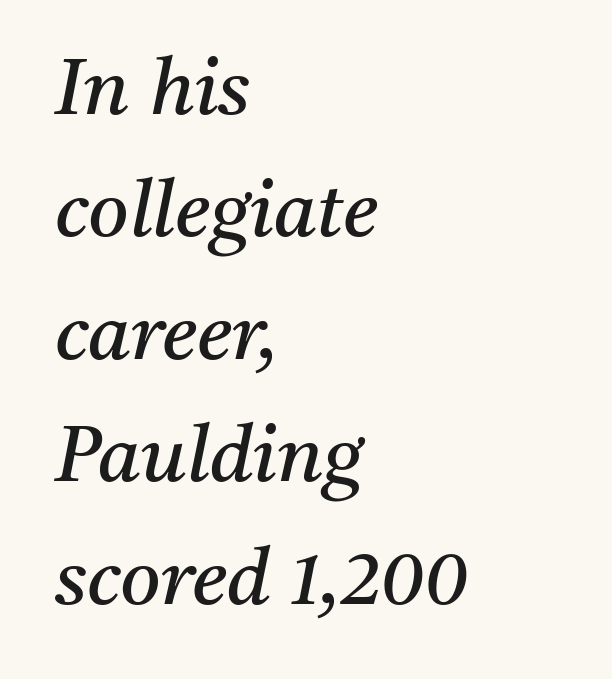
{"serif": "yes", "italic": "yes", "lean": "right", "slant_degrees": 11, "bold": "no", "weight": "regular", "width": "normal", "stroke_contrast": "medium", "x_height": "medium", "monospaced": "no", "underline": "no", "align": "left", "line_spacing": "normal", "line_spacing_ratio": 1.57, "letter_spacing": "normal", "letter_spacing_em": 0.0, "glyph_px": 78}
